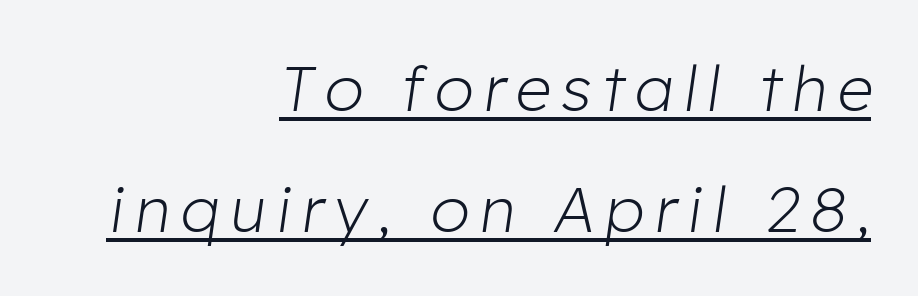
{"italic": "yes", "lean": "right", "slant_degrees": 8, "bold": "no", "weight": "light", "width": "normal", "stroke_contrast": "low", "x_height": "medium", "monospaced": "no", "underline": "yes", "align": "right", "line_spacing": "loose", "line_spacing_ratio": 1.92, "glyph_px": 63}
